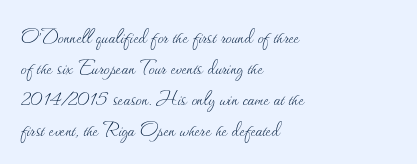
{"bold": "no", "underline": "no", "align": "left", "line_spacing": "normal", "line_spacing_ratio": 1.29, "letter_spacing": "normal", "letter_spacing_em": 0.0, "glyph_px": 24}
